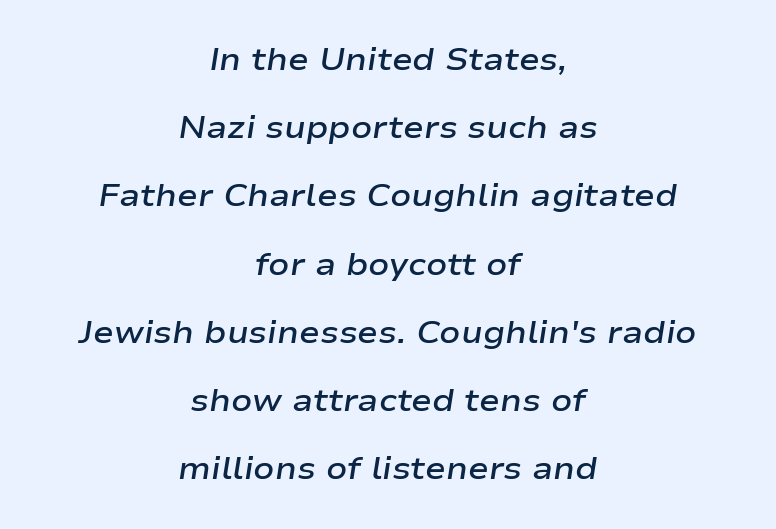
{"italic": "yes", "lean": "right", "slant_degrees": 9, "bold": "semi", "weight": "semibold", "width": "wide", "stroke_contrast": "low", "x_height": "medium", "monospaced": "no", "underline": "no", "align": "center", "line_spacing": "loose", "line_spacing_ratio": 2.2, "letter_spacing": "normal", "letter_spacing_em": 0.0, "glyph_px": 31}
